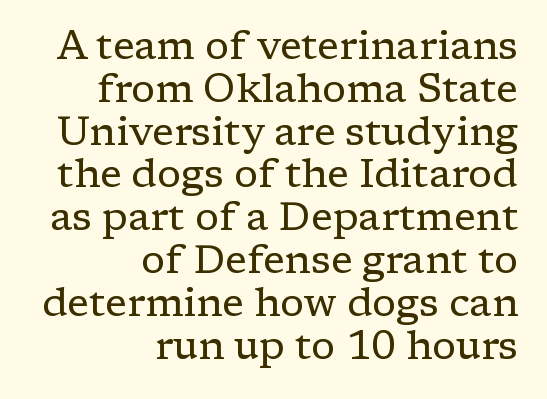
The image shows 40 px regular-weight serif type, upright; set right-aligned, tight line spacing (1.07x), normal letter spacing, not underlined; low stroke contrast and a medium x-height.
